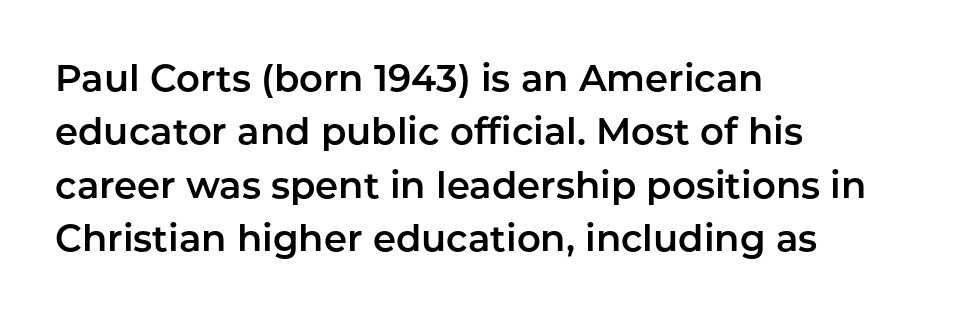
The image shows 37 px sans-serif type, upright; set left-aligned, normal line spacing (1.44x), normal letter spacing, not underlined; low stroke contrast and a medium x-height.
